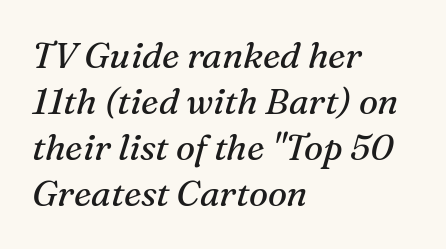
The image shows 36 px regular-weight serif type, italic (leaning right); set left-aligned, normal line spacing (1.28x), normal letter spacing, not underlined; medium stroke contrast and a medium x-height.
